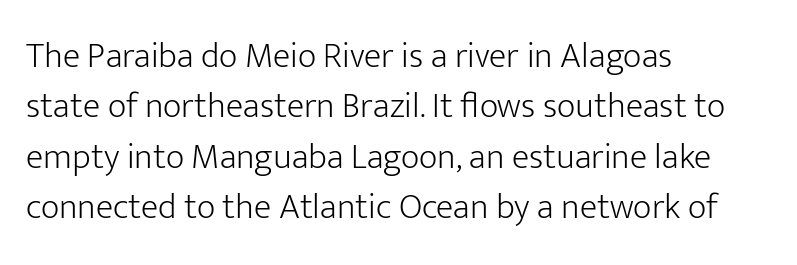
Q: Is the text bold? A: No.
Q: Is the text italic (slanted)? A: No, it is upright.
Q: Is the typeface a serif or a sans-serif typeface? A: Sans-serif.
Q: Is the text underlined? A: No.
Q: How is the paragraph aligned? A: Left-aligned.
Q: Is the spacing between letters normal or unusually wide? A: Normal.
Q: Is the spacing between lines tight, normal or loose? A: Normal.
Q: Width (condensed, normal, or wide)? A: Normal.
Q: Stroke contrast? A: Low.
Q: x-height? A: Medium.
Q: Monospaced? A: No.
